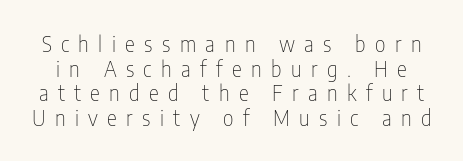
The image shows 21 px text type, upright; set line spacing 1.17x, unusually wide letter spacing (+0.45 em), not underlined.
